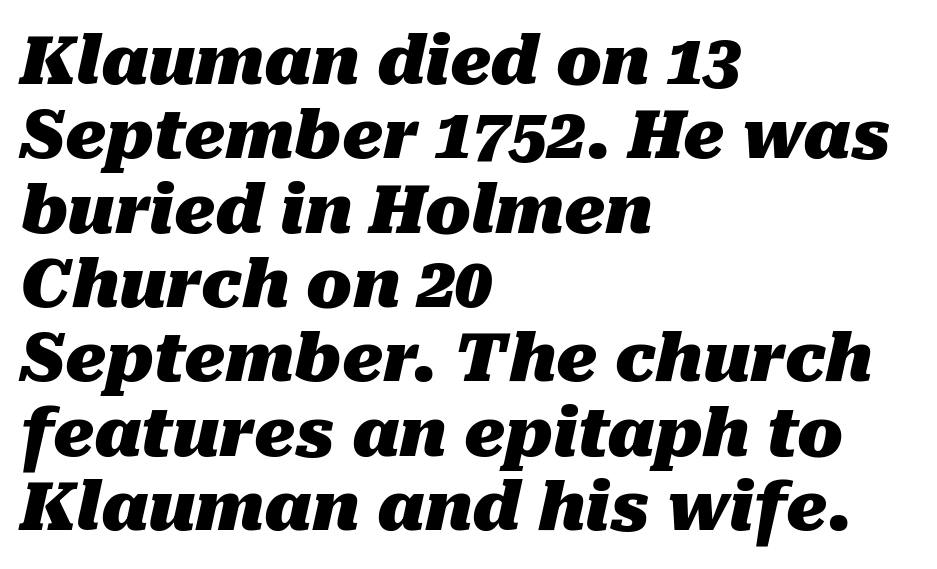
The image shows 67 px heavy type, italic (leaning right); set left-aligned, tight line spacing (1.11x), normal letter spacing, not underlined; medium stroke contrast and a medium x-height.
